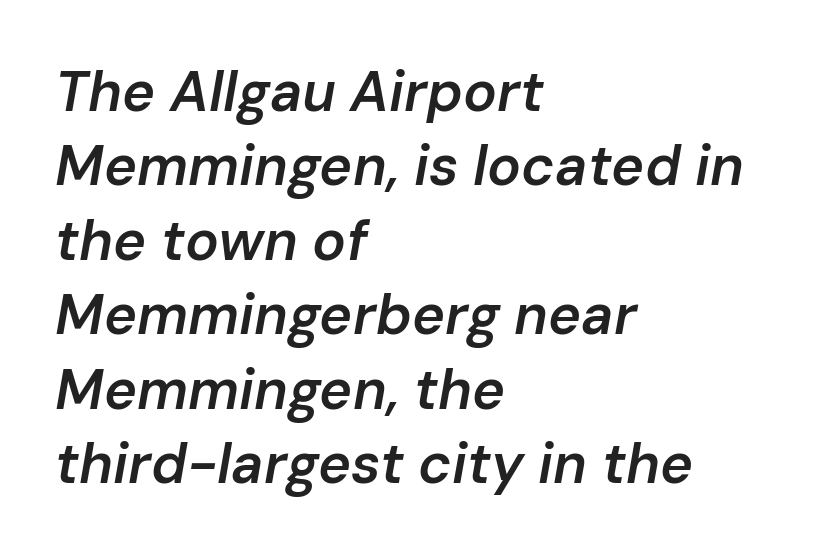
Q: Is the text bold? A: Semi-bold.
Q: Is the text italic (slanted)? A: Yes, it leans right by about 10 degrees.
Q: Is the text underlined? A: No.
Q: How is the paragraph aligned? A: Left-aligned.
Q: Is the spacing between letters normal or unusually wide? A: Normal.
Q: Is the spacing between lines tight, normal or loose? A: Normal.
Q: Width (condensed, normal, or wide)? A: Normal.
Q: Stroke contrast? A: Low.
Q: x-height? A: Medium.
Q: Monospaced? A: No.
